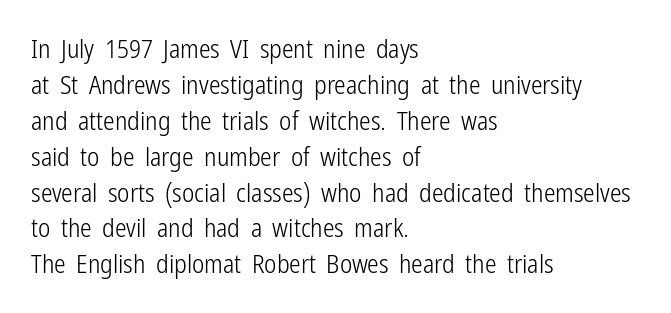
{"italic": "no", "bold": "no", "underline": "no", "align": "left", "line_spacing": "normal", "line_spacing_ratio": 1.38, "letter_spacing": "normal", "letter_spacing_em": 0.0, "glyph_px": 26}
